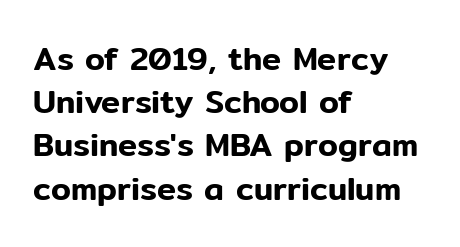
{"serif": "no", "italic": "no", "width": "normal", "stroke_contrast": "low", "x_height": "medium", "monospaced": "no", "underline": "no", "align": "left", "line_spacing": "normal", "line_spacing_ratio": 1.35, "letter_spacing": "normal", "letter_spacing_em": 0.0, "glyph_px": 32}
